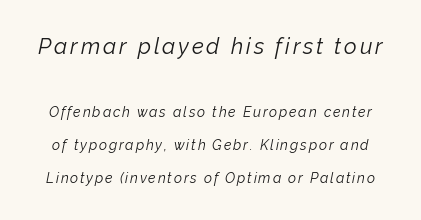
{"italic": "yes", "lean": "right", "slant_degrees": 12, "bold": "no", "underline": "no", "line_spacing": "loose", "line_spacing_ratio": 2.36, "larger_block": "first", "size_ratio": 1.57, "glyph_px": 22}
